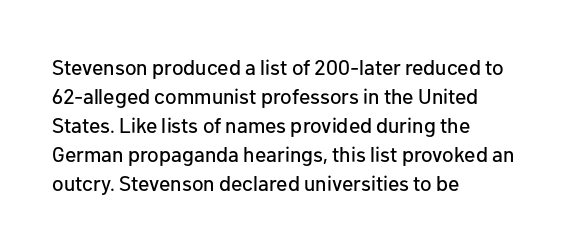
{"italic": "no", "underline": "no", "align": "left", "line_spacing": "normal", "line_spacing_ratio": 1.38, "letter_spacing": "normal", "letter_spacing_em": 0.0, "glyph_px": 21}
